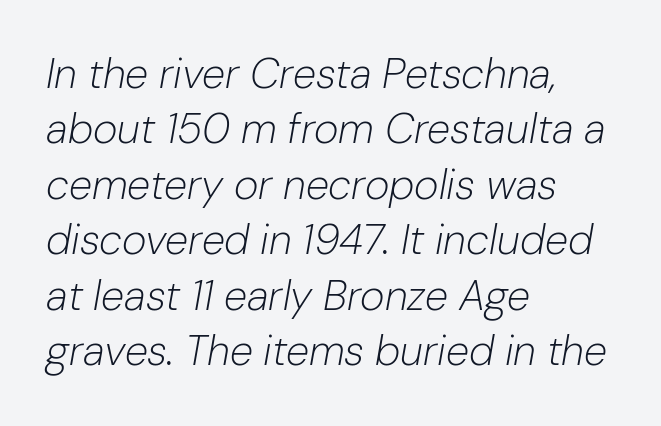
The image shows 42 px light type, italic (leaning right); set left-aligned, normal line spacing (1.32x), normal letter spacing, not underlined; low stroke contrast and a medium x-height.
